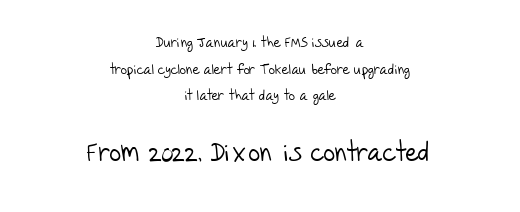
Reading down the block, each line starts at a different indent, mirrored at its end. The weight tops out at a normal text grade. Compared with typical paragraphs, the rows here are farther apart. Nothing unusual about the tracking: characters are spaced as the font intends. Size contrast runs from small at the top to large at the bottom.
